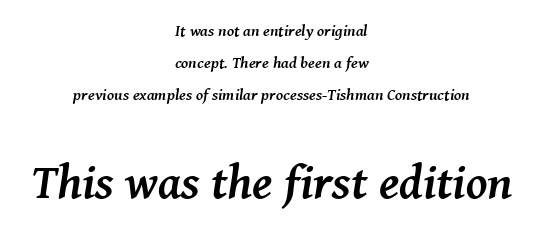
{"serif": "yes", "italic": "yes", "lean": "right", "slant_degrees": 8, "bold": "yes", "weight": "semibold", "width": "normal", "stroke_contrast": "medium", "x_height": "medium", "monospaced": "no", "underline": "no", "align": "center", "line_spacing": "loose", "line_spacing_ratio": 2.0, "letter_spacing": "normal", "letter_spacing_em": 0.0, "larger_block": "second", "size_ratio": 3.0, "glyph_px": 48}
